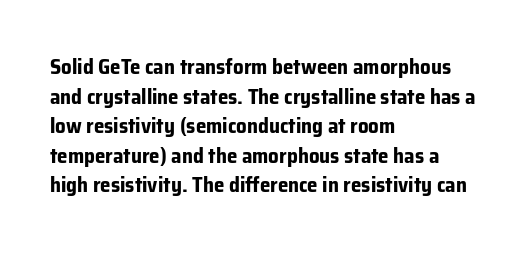
Q: Is the text bold? A: Yes.
Q: Is the text italic (slanted)? A: No, it is upright.
Q: Is the text underlined? A: No.
Q: How is the paragraph aligned? A: Left-aligned.
Q: Is the spacing between letters normal or unusually wide? A: Normal.
Q: Is the spacing between lines tight, normal or loose? A: Normal.
